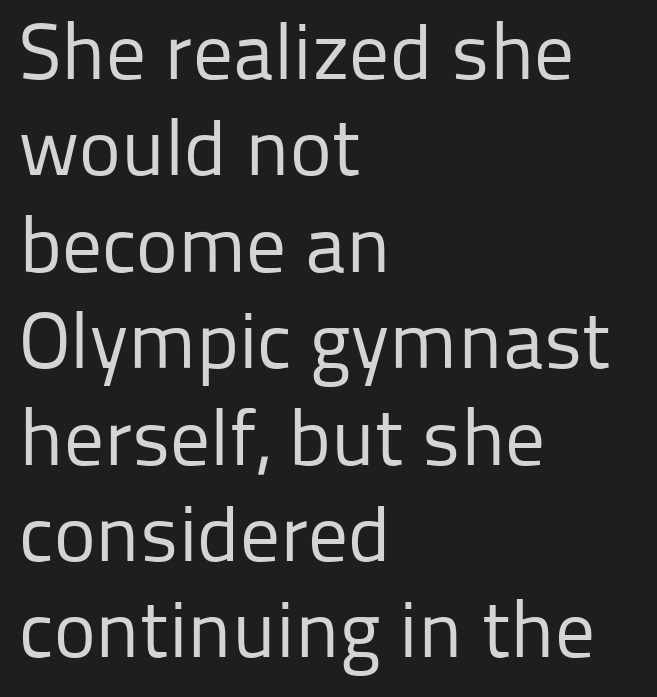
Q: Is the text bold? A: No.
Q: Is the text italic (slanted)? A: No, it is upright.
Q: Is the typeface a serif or a sans-serif typeface? A: Sans-serif.
Q: Is the text underlined? A: No.
Q: How is the paragraph aligned? A: Left-aligned.
Q: Is the spacing between letters normal or unusually wide? A: Normal.
Q: Width (condensed, normal, or wide)? A: Normal.
Q: Stroke contrast? A: Low.
Q: x-height? A: Medium.
Q: Monospaced? A: No.
